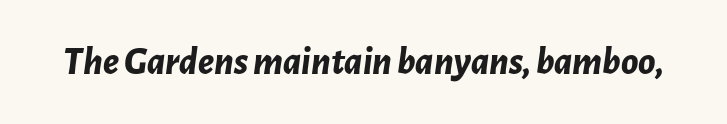
The image shows 39 px bold type, italic (leaning right); set normal letter spacing, not underlined; low stroke contrast and a medium x-height.
